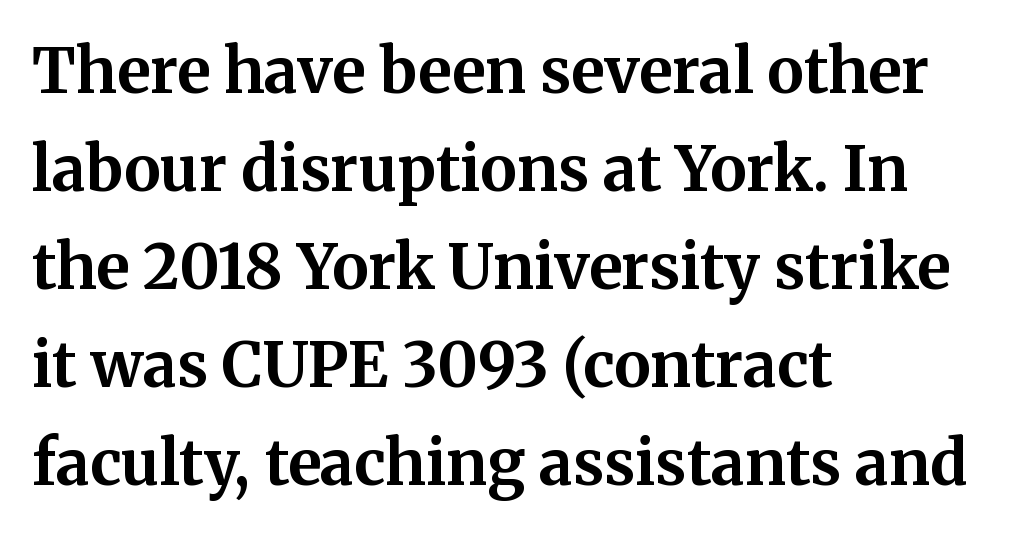
{"serif": "yes", "italic": "no", "bold": "yes", "weight": "bold", "width": "normal", "stroke_contrast": "medium", "x_height": "medium", "monospaced": "no", "underline": "no", "align": "left", "line_spacing": "normal", "line_spacing_ratio": 1.58, "letter_spacing": "normal", "letter_spacing_em": 0.0, "glyph_px": 62}
